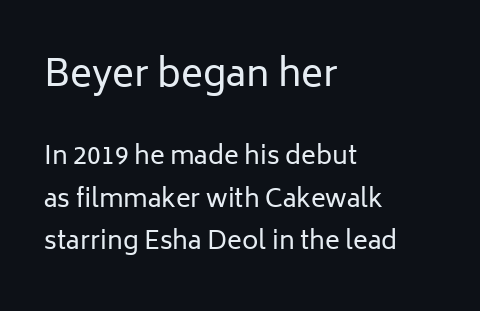
Q: Is the text bold? A: No.
Q: Is the text italic (slanted)? A: No, it is upright.
Q: Is the typeface a serif or a sans-serif typeface? A: Sans-serif.
Q: Is the text underlined? A: No.
Q: How is the paragraph aligned? A: Left-aligned.
Q: Is the spacing between letters normal or unusually wide? A: Normal.
Q: Is the spacing between lines tight, normal or loose? A: Normal.
Q: Which block of text is set in a larger size, the first (top) or the second (bottom)? A: The first (top) one.
Q: Width (condensed, normal, or wide)? A: Normal.
Q: Stroke contrast? A: Low.
Q: x-height? A: Medium.
Q: Monospaced? A: No.
